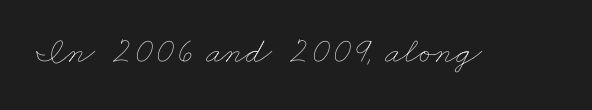
The words here are not underlined. You could call the tracking neutral — neither tight nor loose. Weight: in the light-to-regular range. This sample has the flowing, uneven cadence of proportional lettering.
